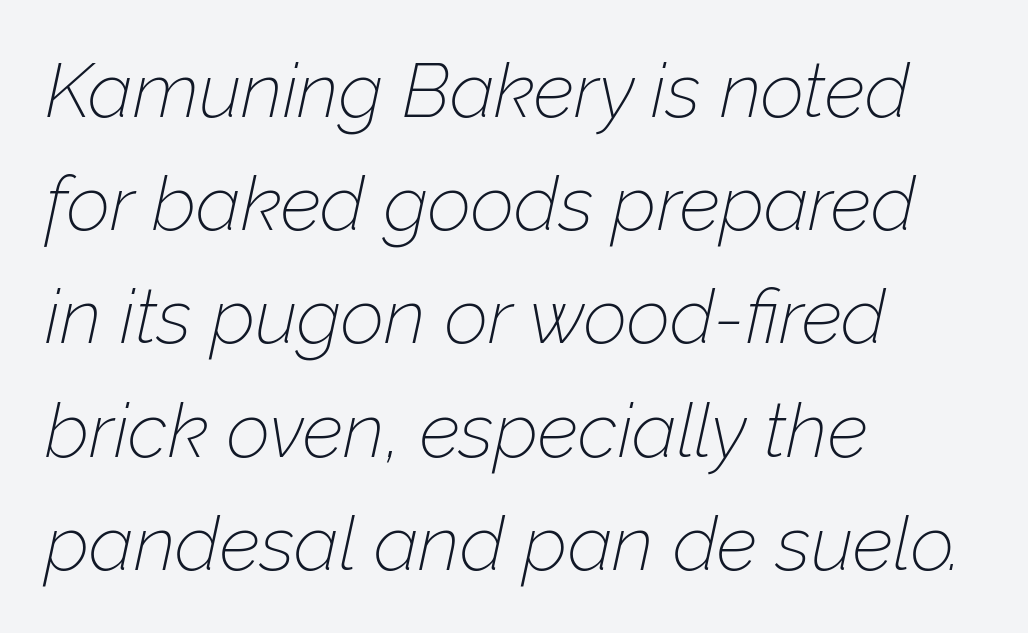
The image shows 76 px thin type, italic (leaning right); set left-aligned, normal line spacing (1.49x), normal letter spacing, not underlined; low stroke contrast and a medium x-height.
